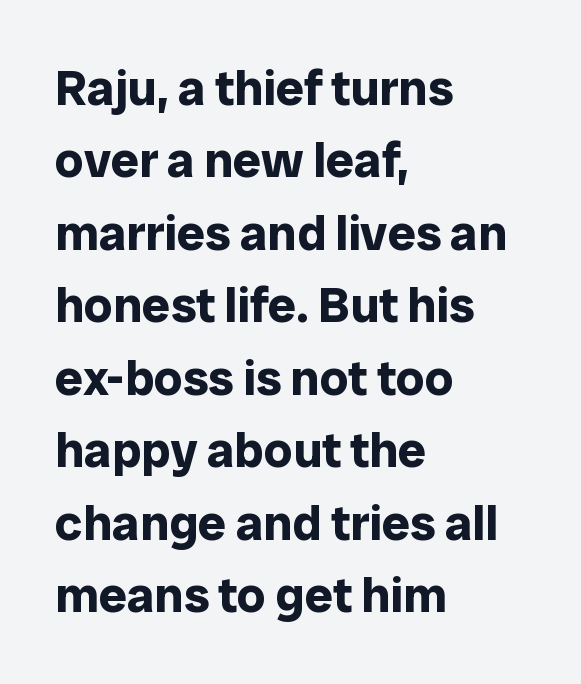
Vertical spacing — default. The paragraph shown leans on its left margin. The type family on display is of the sans-serif kind. Letters rest on an invisible, unmarked baseline. The gaps between neighbouring characters are ordinary and unremarkable.
